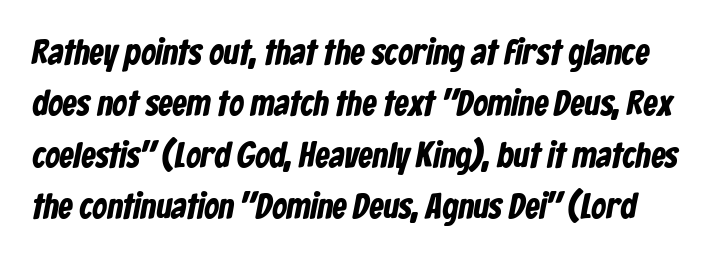
{"serif": "no", "bold": "yes", "weight": "bold", "width": "condensed", "stroke_contrast": "low", "x_height": "medium", "monospaced": "no", "underline": "no", "line_spacing": "normal", "line_spacing_ratio": 1.43, "letter_spacing": "normal", "letter_spacing_em": 0.0, "glyph_px": 36}
